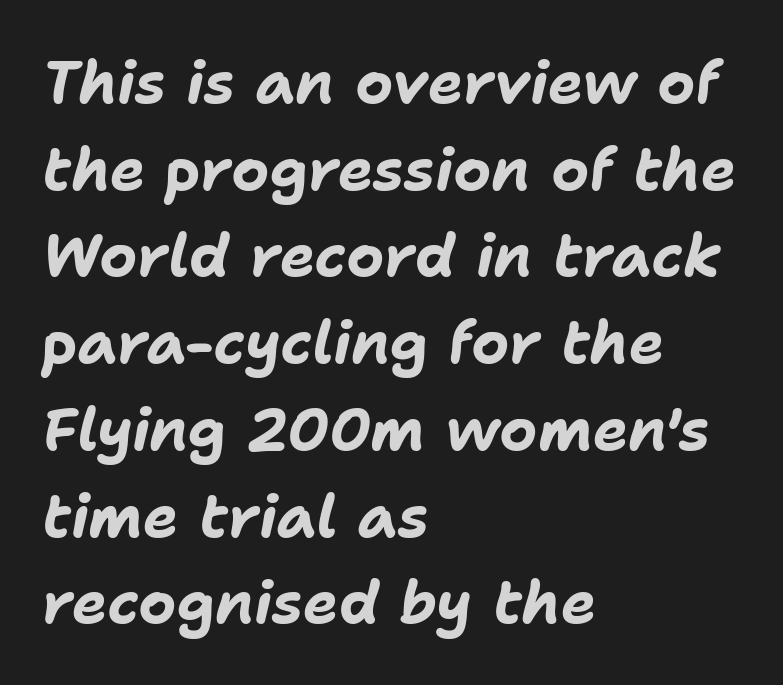
Glance below the letters and you will spot only blank space. Pretty heavy lettering here — definitely bold. Evenly set lines give the paragraph a standard silhouette. Default kerning and tracking; the words read as compact shapes. Teacher's note: observe the even left margin — that is flush-left alignment. These lines were composed using italics.
